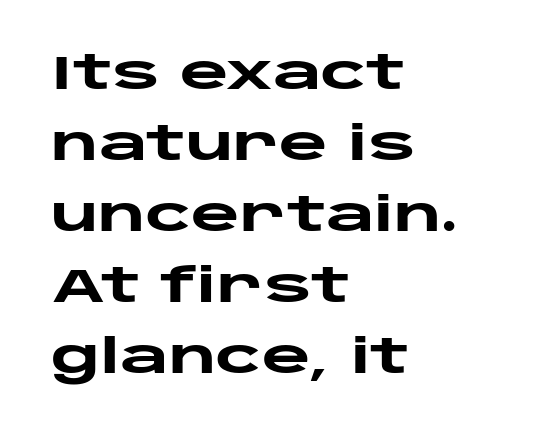
Q: Is the text bold? A: Yes.
Q: Is the text italic (slanted)? A: No, it is upright.
Q: Is the typeface a serif or a sans-serif typeface? A: Sans-serif.
Q: Is the text underlined? A: No.
Q: How is the paragraph aligned? A: Left-aligned.
Q: Is the spacing between letters normal or unusually wide? A: Normal.
Q: Is the spacing between lines tight, normal or loose? A: Normal.
Q: Width (condensed, normal, or wide)? A: Wide.
Q: Stroke contrast? A: Low.
Q: x-height? A: Large.
Q: Monospaced? A: No.
